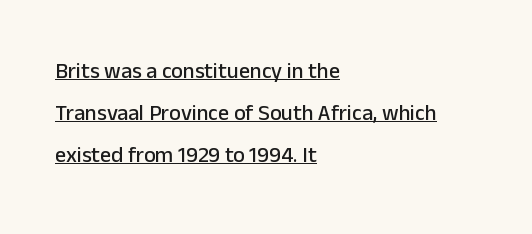
Q: Is the text italic (slanted)? A: No, it is upright.
Q: Is the text underlined? A: Yes.
Q: How is the paragraph aligned? A: Left-aligned.
Q: Is the spacing between letters normal or unusually wide? A: Normal.
Q: Is the spacing between lines tight, normal or loose? A: Loose.
